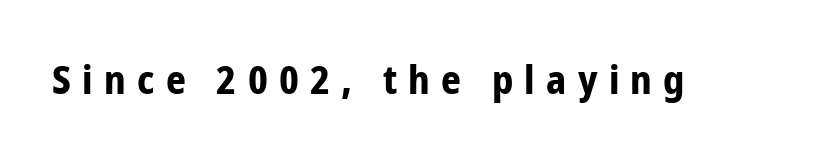
The image shows 39 px bold, condensed sans-serif type, upright; set unusually wide letter spacing (+0.29 em), not underlined; low stroke contrast and a medium x-height.
